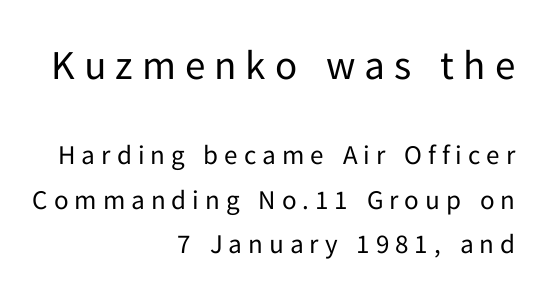
Q: Is the text bold? A: No.
Q: Is the text italic (slanted)? A: No, it is upright.
Q: Is the typeface a serif or a sans-serif typeface? A: Sans-serif.
Q: Is the text underlined? A: No.
Q: How is the paragraph aligned? A: Right-aligned.
Q: Is the spacing between letters normal or unusually wide? A: Unusually wide.
Q: Is the spacing between lines tight, normal or loose? A: Normal.
Q: Which block of text is set in a larger size, the first (top) or the second (bottom)? A: The first (top) one.
Q: Width (condensed, normal, or wide)? A: Normal.
Q: Stroke contrast? A: Low.
Q: x-height? A: Medium.
Q: Monospaced? A: No.
